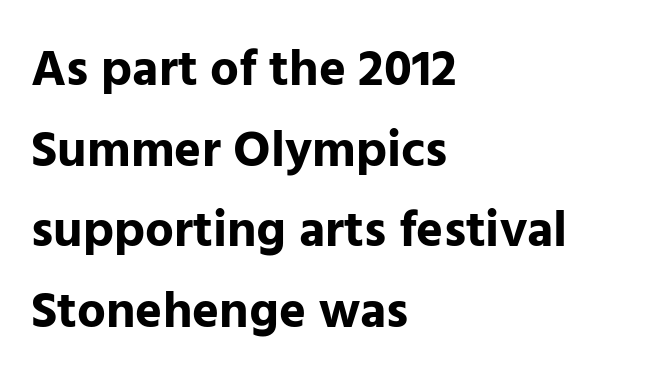
The image shows 51 px bold sans-serif type, upright; set left-aligned, normal line spacing (1.58x), normal letter spacing, not underlined; low stroke contrast and a medium x-height.
